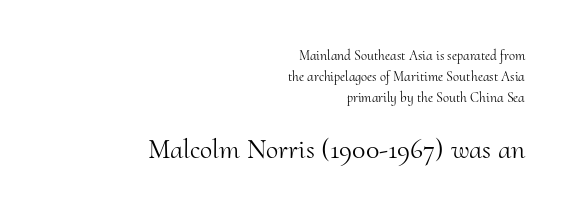
{"serif": "yes", "italic": "no", "bold": "no", "weight": "light", "width": "normal", "stroke_contrast": "medium", "x_height": "small", "monospaced": "no", "underline": "no", "align": "right", "line_spacing": "normal", "line_spacing_ratio": 1.49, "letter_spacing": "normal", "letter_spacing_em": 0.0, "larger_block": "second", "size_ratio": 2.0, "glyph_px": 28}
